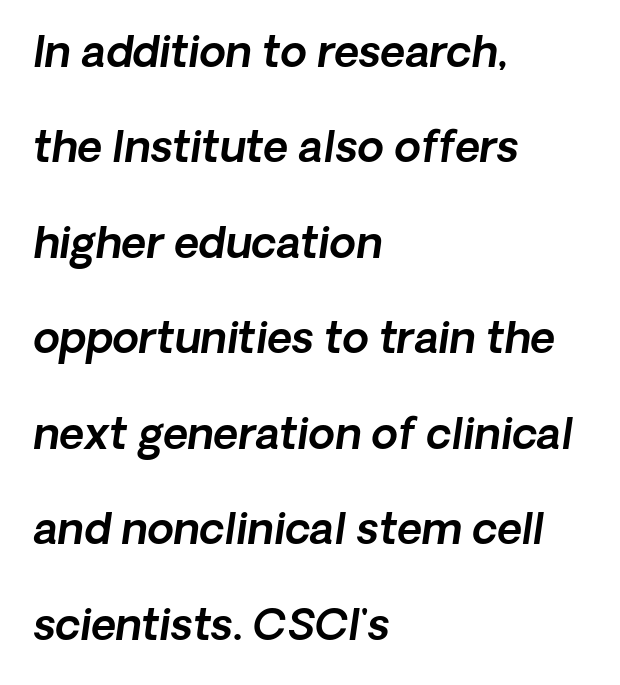
The image shows 43 px sans-serif type; set left-aligned, loose line spacing (2.22x), normal letter spacing, not underlined; a medium x-height.
